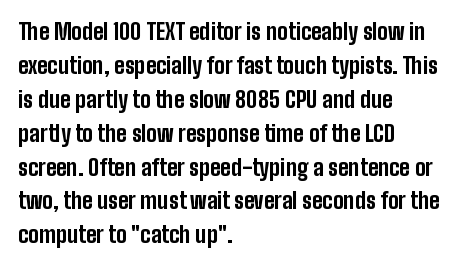
The lettering holds an erect, upright posture throughout. No word sits above an underline. Thick stems and heavy bowls — unmistakably bold. How are the letters spaced? Ordinarily, with no added tracking. Line beginnings align vertically; line endings do not.
